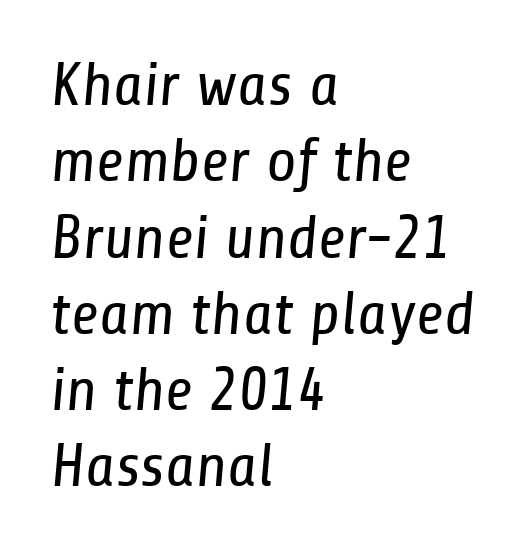
{"serif": "no", "bold": "no", "weight": "regular", "width": "condensed", "stroke_contrast": "low", "x_height": "medium", "monospaced": "no", "underline": "no", "align": "left", "line_spacing_ratio": 1.23, "letter_spacing": "normal", "letter_spacing_em": 0.0, "glyph_px": 62}
